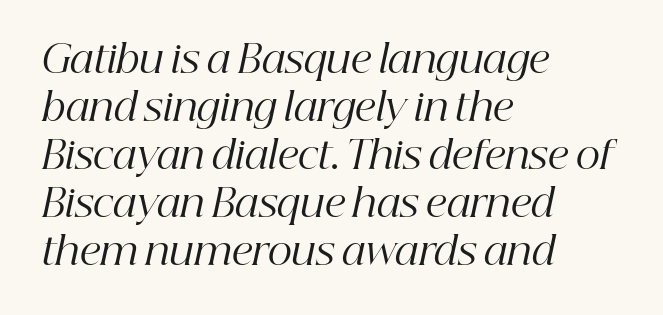
Varying glyph widths throughout — classic text-font behaviour. Descenders are the only things crossing below the line. One glance says typical: line gaps are just what's usual. The letters are slanted; this is an italic face.
